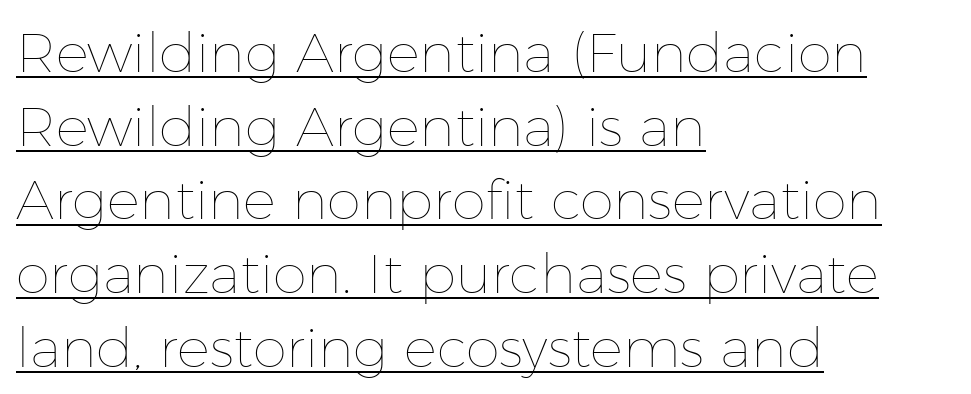
The image shows 55 px thin type, upright; set left-aligned, normal line spacing (1.34x), normal letter spacing, underlined; low stroke contrast and a medium x-height.
